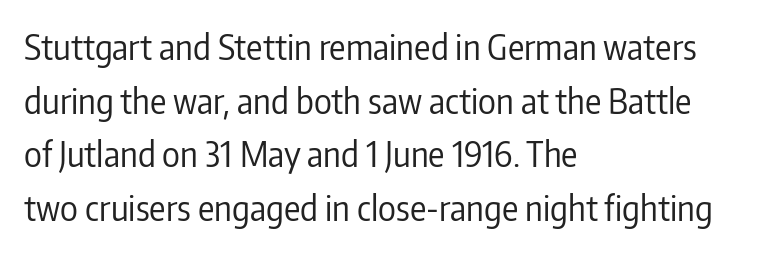
The specimen omits any rule beneath the text block's lines. In terms of letterform style, serifs are entirely absent. One glance says typical: line gaps are just what's usual. The characters are drawn with everyday or finer stroke widths. Rendered with straight, roman letterforms.
